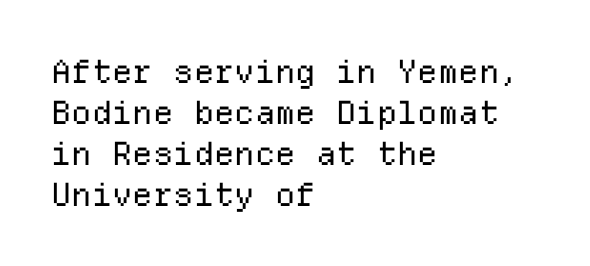
Q: Is the text bold? A: No.
Q: Is the text italic (slanted)? A: No, it is upright.
Q: Is the typeface a serif or a sans-serif typeface? A: Sans-serif.
Q: Is the text underlined? A: No.
Q: How is the paragraph aligned? A: Left-aligned.
Q: Is the spacing between letters normal or unusually wide? A: Normal.
Q: Is the spacing between lines tight, normal or loose? A: Normal.
Q: Width (condensed, normal, or wide)? A: Normal.
Q: Stroke contrast? A: Low.
Q: x-height? A: Medium.
Q: Monospaced? A: Yes.
